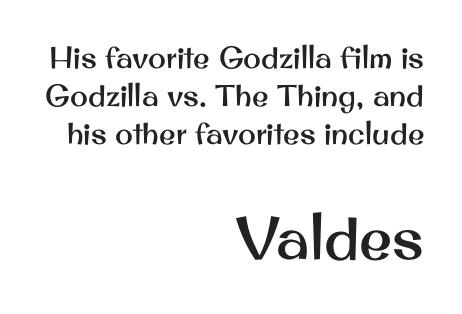
Q: Is the text italic (slanted)? A: No, it is upright.
Q: Is the typeface a serif or a sans-serif typeface? A: Sans-serif.
Q: Is the text underlined? A: No.
Q: How is the paragraph aligned? A: Right-aligned.
Q: Is the spacing between letters normal or unusually wide? A: Normal.
Q: Is the spacing between lines tight, normal or loose? A: Normal.
Q: Which block of text is set in a larger size, the first (top) or the second (bottom)? A: The second (bottom) one.
Q: Width (condensed, normal, or wide)? A: Normal.
Q: Stroke contrast? A: Medium.
Q: x-height? A: Small.
Q: Monospaced? A: No.
